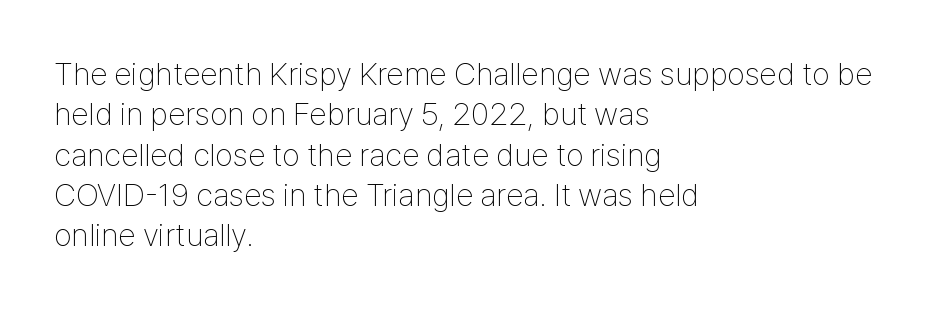
{"serif": "no", "italic": "no", "bold": "no", "weight": "thin", "width": "condensed", "stroke_contrast": "low", "x_height": "medium", "monospaced": "no", "underline": "no", "align": "left", "line_spacing": "normal", "line_spacing_ratio": 1.26, "letter_spacing": "normal", "letter_spacing_em": 0.0, "glyph_px": 32}
